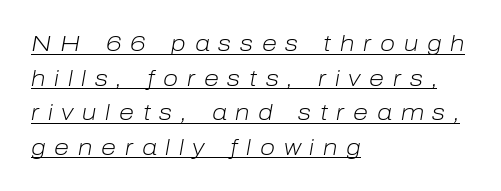
{"italic": "yes", "lean": "right", "slant_degrees": 10, "bold": "no", "underline": "yes", "align": "left", "line_spacing": "normal", "line_spacing_ratio": 1.57, "letter_spacing": "wide", "letter_spacing_em": 0.4, "glyph_px": 22}
